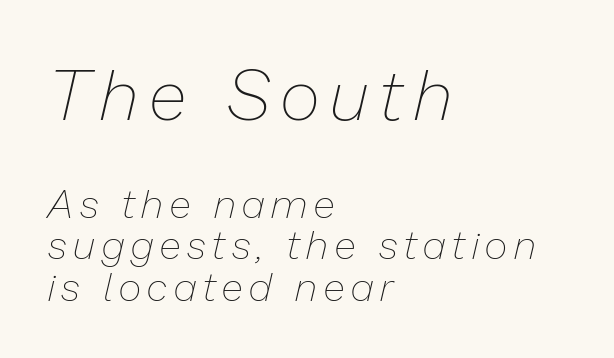
The image shows 70 px thin type, italic (leaning right); set left-aligned, tight line spacing (1.04x), not underlined; the first (top) block is 1.75x larger; low stroke contrast and a medium x-height.
